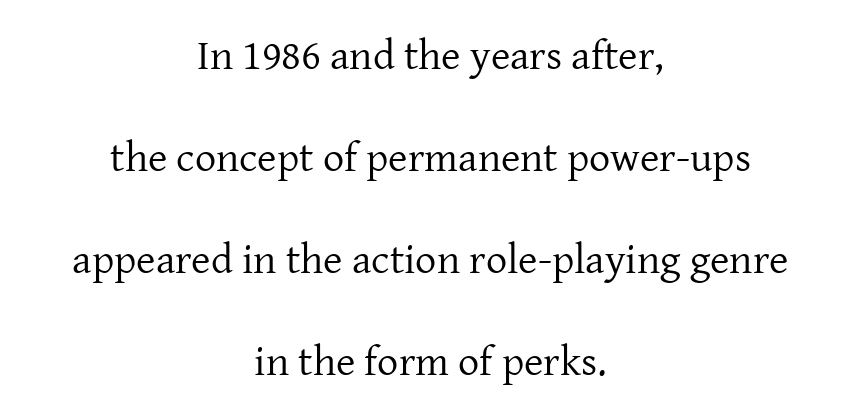
The image shows 42 px regular-weight serif type, upright; set centered, loose line spacing (2.43x), normal letter spacing, not underlined; low stroke contrast and a medium x-height.
